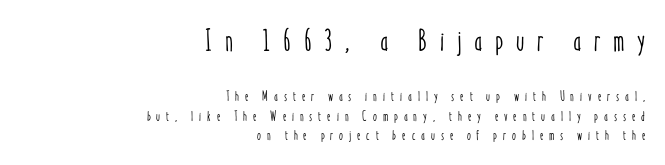
The image shows 30 px condensed type, upright; set right-aligned, normal line spacing (1.4x), unusually wide letter spacing (+0.42 em), not underlined; the first (top) block is 2.14x larger; low stroke contrast and a medium x-height.
